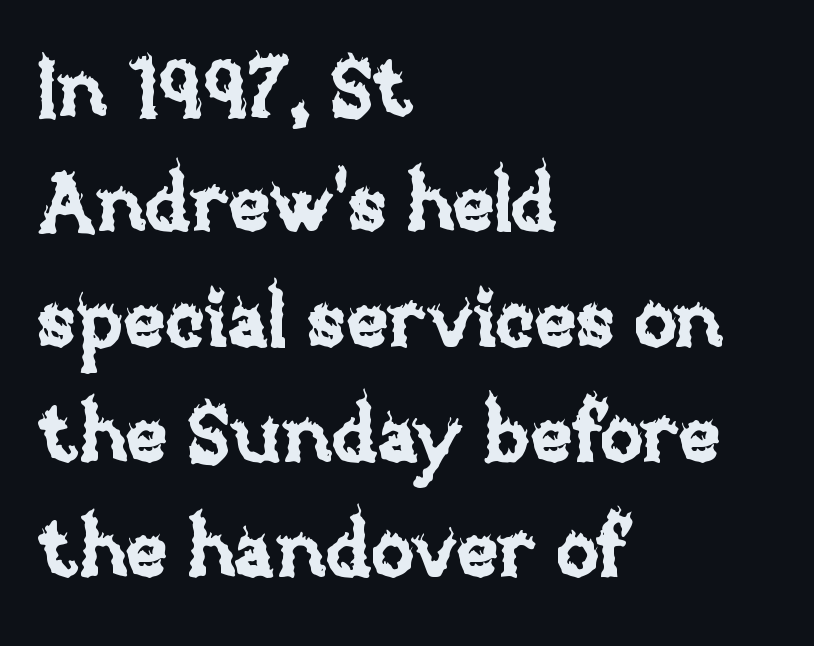
Q: Is the text italic (slanted)? A: No, it is upright.
Q: Is the text underlined? A: No.
Q: How is the paragraph aligned? A: Left-aligned.
Q: Is the spacing between letters normal or unusually wide? A: Normal.
Q: Is the spacing between lines tight, normal or loose? A: Normal.
Q: Width (condensed, normal, or wide)? A: Normal.
Q: Stroke contrast? A: Low.
Q: x-height? A: Large.
Q: Monospaced? A: No.
